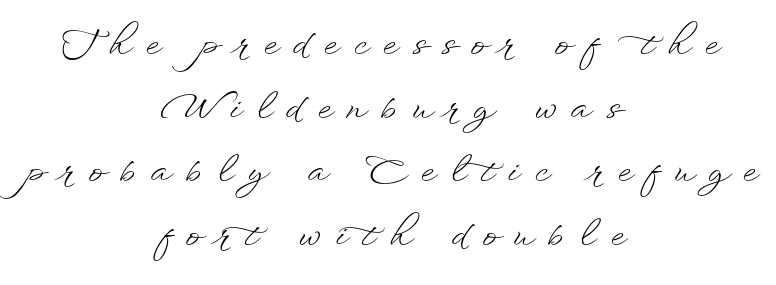
The font is comparable to plain body text, perhaps lighter. Each row of text sits above clean, open space. Note the varied advance widths — an 'i' is clearly narrower than an 'm'. Layout note: lines centered. The line texture is sparse and dotted thanks to wide tracking.
